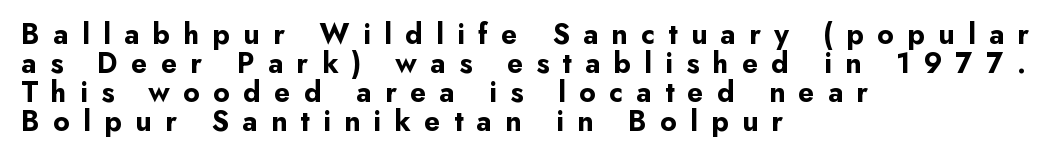
Q: Is the text bold? A: Yes.
Q: Is the text italic (slanted)? A: No, it is upright.
Q: Is the typeface a serif or a sans-serif typeface? A: Sans-serif.
Q: Is the text underlined? A: No.
Q: How is the paragraph aligned? A: Left-aligned.
Q: Is the spacing between letters normal or unusually wide? A: Unusually wide.
Q: Is the spacing between lines tight, normal or loose? A: Tight.
Q: Width (condensed, normal, or wide)? A: Normal.
Q: Stroke contrast? A: Low.
Q: x-height? A: Small.
Q: Monospaced? A: No.
